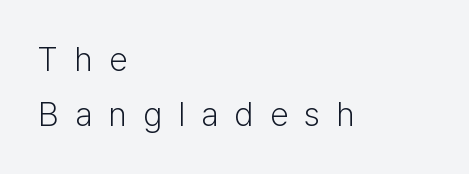
The image shows 34 px light sans-serif type, upright; set left-aligned, normal line spacing (1.63x), unusually wide letter spacing (+0.47 em), not underlined; low stroke contrast and a medium x-height.
